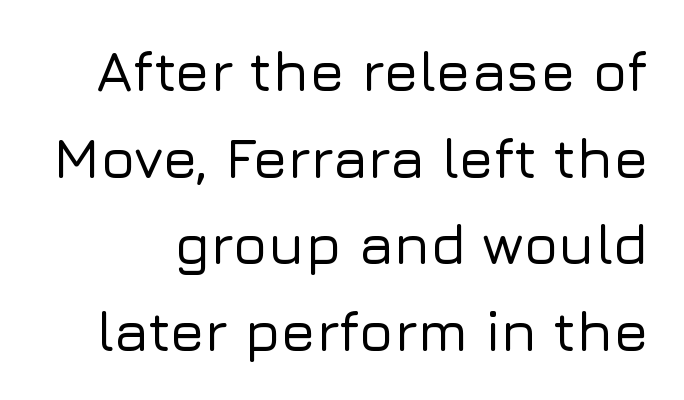
Q: Is the text italic (slanted)? A: No, it is upright.
Q: Is the typeface a serif or a sans-serif typeface? A: Sans-serif.
Q: Is the text underlined? A: No.
Q: Is the spacing between letters normal or unusually wide? A: Normal.
Q: Is the spacing between lines tight, normal or loose? A: Normal.
Q: Width (condensed, normal, or wide)? A: Normal.
Q: Stroke contrast? A: Low.
Q: x-height? A: Medium.
Q: Monospaced? A: No.
